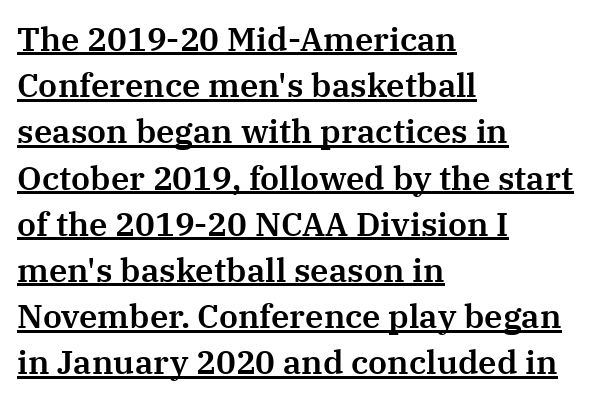
Q: Is the text italic (slanted)? A: No, it is upright.
Q: Is the typeface a serif or a sans-serif typeface? A: Serif.
Q: Is the text underlined? A: Yes.
Q: How is the paragraph aligned? A: Left-aligned.
Q: Is the spacing between letters normal or unusually wide? A: Normal.
Q: Is the spacing between lines tight, normal or loose? A: Normal.
Q: Width (condensed, normal, or wide)? A: Normal.
Q: Stroke contrast? A: Medium.
Q: x-height? A: Medium.
Q: Monospaced? A: No.
